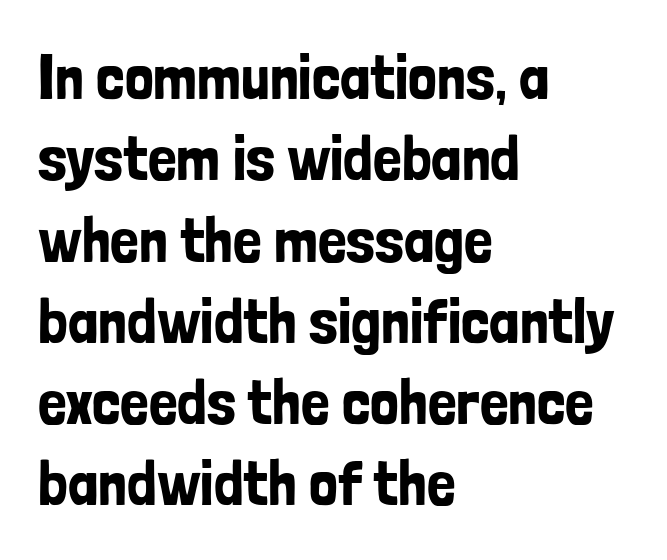
The image shows 64 px condensed sans-serif type, upright; set left-aligned, normal line spacing (1.27x), normal letter spacing, not underlined; low stroke contrast and a medium x-height.
